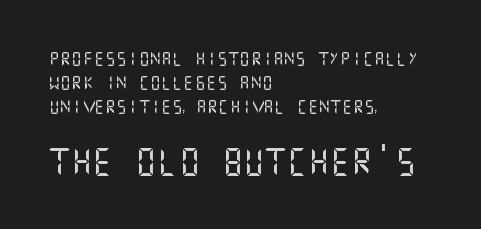
Q: Is the text italic (slanted)? A: No, it is upright.
Q: Is the text underlined? A: No.
Q: How is the paragraph aligned? A: Left-aligned.
Q: Is the spacing between letters normal or unusually wide? A: Normal.
Q: Which block of text is set in a larger size, the first (top) or the second (bottom)? A: The second (bottom) one.
